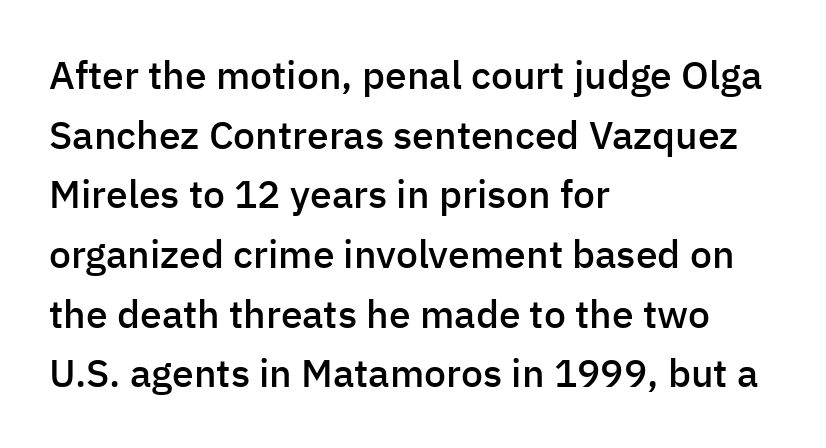
Q: Is the text bold? A: Semi-bold.
Q: Is the text italic (slanted)? A: No, it is upright.
Q: Is the typeface a serif or a sans-serif typeface? A: Sans-serif.
Q: Is the text underlined? A: No.
Q: How is the paragraph aligned? A: Left-aligned.
Q: Is the spacing between letters normal or unusually wide? A: Normal.
Q: Is the spacing between lines tight, normal or loose? A: Normal.
Q: Width (condensed, normal, or wide)? A: Normal.
Q: Stroke contrast? A: Low.
Q: x-height? A: Medium.
Q: Monospaced? A: No.
